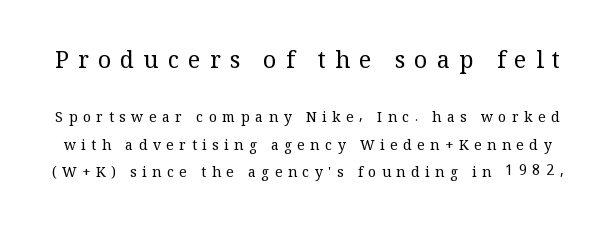
Q: Is the text bold? A: No.
Q: Is the text italic (slanted)? A: No, it is upright.
Q: Is the text underlined? A: No.
Q: Is the spacing between letters normal or unusually wide? A: Unusually wide.
Q: Is the spacing between lines tight, normal or loose? A: Loose.
Q: Which block of text is set in a larger size, the first (top) or the second (bottom)? A: The first (top) one.
